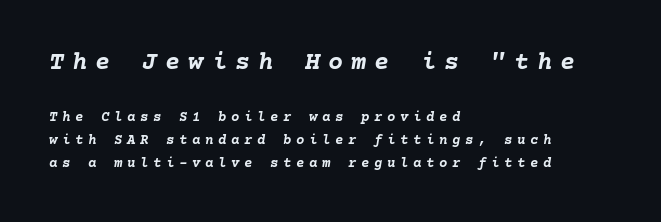
The image shows 25 px bold type, italic (leaning right); set left-aligned, normal line spacing (1.65x), unusually wide letter spacing (+0.33 em), not underlined; the first (top) block is 1.79x larger.
